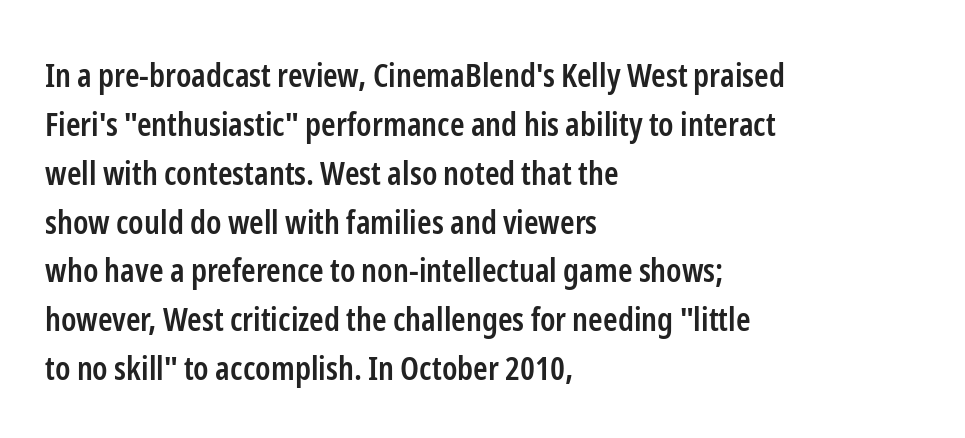
Q: Is the text bold? A: Semi-bold.
Q: Is the text italic (slanted)? A: No, it is upright.
Q: Is the typeface a serif or a sans-serif typeface? A: Sans-serif.
Q: Is the text underlined? A: No.
Q: How is the paragraph aligned? A: Left-aligned.
Q: Is the spacing between letters normal or unusually wide? A: Normal.
Q: Is the spacing between lines tight, normal or loose? A: Normal.
Q: Width (condensed, normal, or wide)? A: Condensed.
Q: Stroke contrast? A: Low.
Q: x-height? A: Medium.
Q: Monospaced? A: No.
